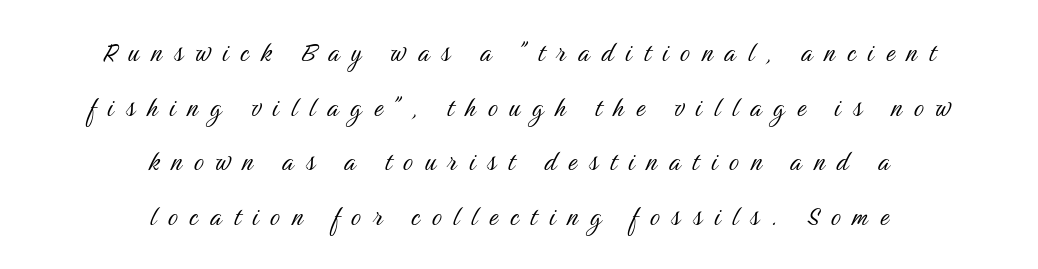
{"serif": "no", "bold": "no", "weight": "light", "width": "condensed", "stroke_contrast": "medium", "x_height": "medium", "monospaced": "no", "underline": "no", "align": "center", "line_spacing_ratio": 1.76, "letter_spacing": "wide", "letter_spacing_em": 0.39, "glyph_px": 31}
